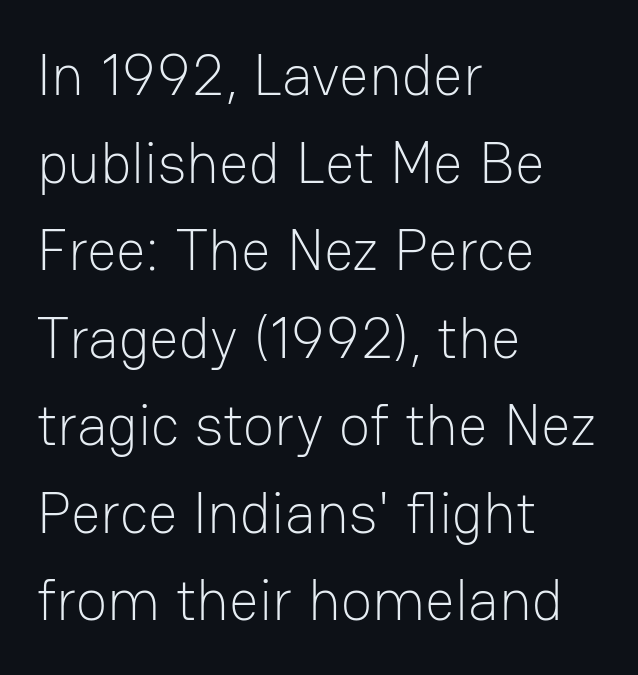
Q: Is the text bold? A: No.
Q: Is the text italic (slanted)? A: No, it is upright.
Q: Is the typeface a serif or a sans-serif typeface? A: Sans-serif.
Q: Is the text underlined? A: No.
Q: How is the paragraph aligned? A: Left-aligned.
Q: Is the spacing between letters normal or unusually wide? A: Normal.
Q: Is the spacing between lines tight, normal or loose? A: Normal.
Q: Width (condensed, normal, or wide)? A: Normal.
Q: Stroke contrast? A: Low.
Q: x-height? A: Medium.
Q: Monospaced? A: No.
